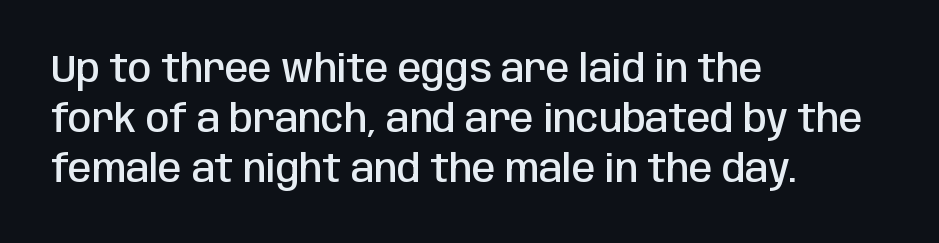
Observe the ordinary spacing: letters are neighbours, not strangers. Lines of text with bare space underneath. I'd call this a sans setting — the letters go barefoot. Does the leading feel generous? No, just average.
